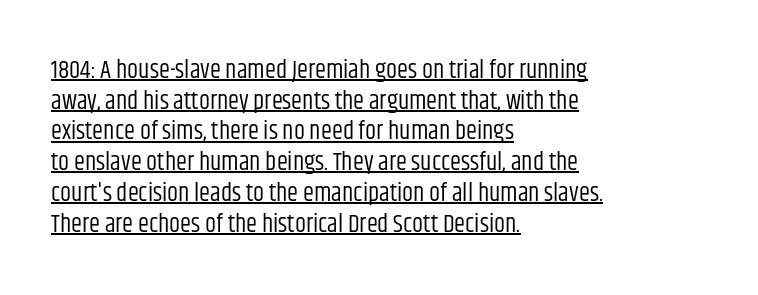
What stands out about the letter spacing? Nothing — it is the standard amount. This is roman type, the default non-slanted kind. These lines stack with their left ends in a neat column. Compared with undecorated copy, this sample adds a rule below the words. Ink coverage per letter is moderate at most.
